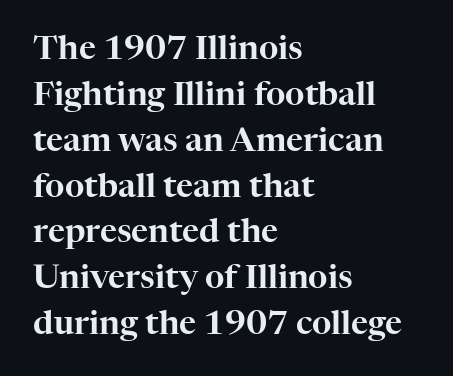
Short note: letters normally spaced. Posture: straight, roman, zero tilt. Successive baselines arrive at the customary interval. A bare baseline throughout the passage. This sample is left-justified, so line endings fall wherever the words run out. In terms of letterform style, serifs are clearly present.
